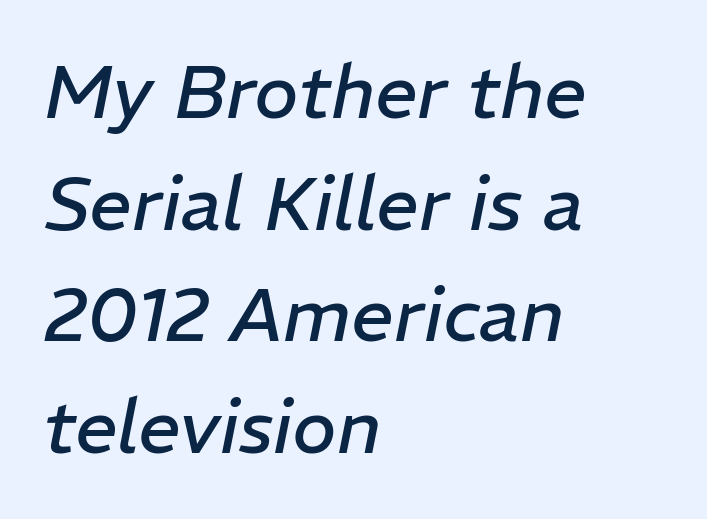
{"italic": "yes", "lean": "right", "slant_degrees": 11, "bold": "no", "weight": "regular", "width": "normal", "stroke_contrast": "low", "x_height": "medium", "monospaced": "no", "underline": "no", "align": "left", "line_spacing": "normal", "line_spacing_ratio": 1.49, "letter_spacing": "normal", "letter_spacing_em": 0.0, "glyph_px": 75}
